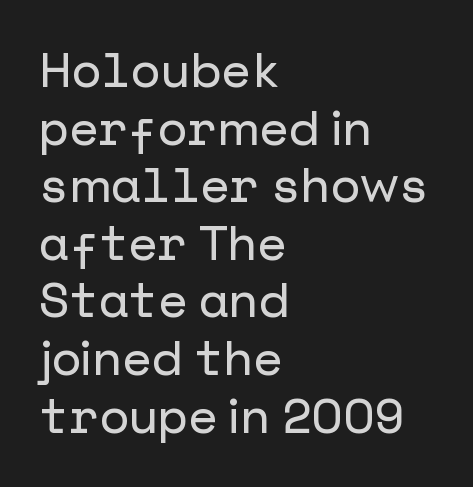
Observe the absence of serifs on each vertical stroke in this sample. The lettering holds an erect, upright posture throughout. Horizontal alignment here is leftward, the default for most running prose. A clean baseline with only descenders dipping below it.
